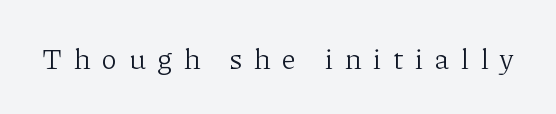
This sample uses expanded letter spacing, leaving extra air between glyphs. Think of a printed novel: that variable character pitch is what you see here. Type style note: has serifs. Heaviness? Minimal to ordinary, like unemphasized prose. Do the letters lean? They stand straight.
